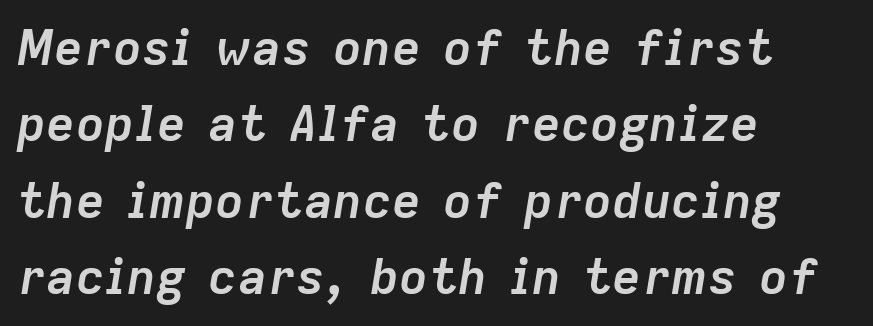
Q: Is the text bold? A: Yes.
Q: Is the text italic (slanted)? A: Yes, it leans right by about 9 degrees.
Q: Is the text underlined? A: No.
Q: How is the paragraph aligned? A: Left-aligned.
Q: Is the spacing between letters normal or unusually wide? A: Normal.
Q: Is the spacing between lines tight, normal or loose? A: Normal.
Q: Width (condensed, normal, or wide)? A: Normal.
Q: Stroke contrast? A: Low.
Q: x-height? A: Medium.
Q: Monospaced? A: No.
